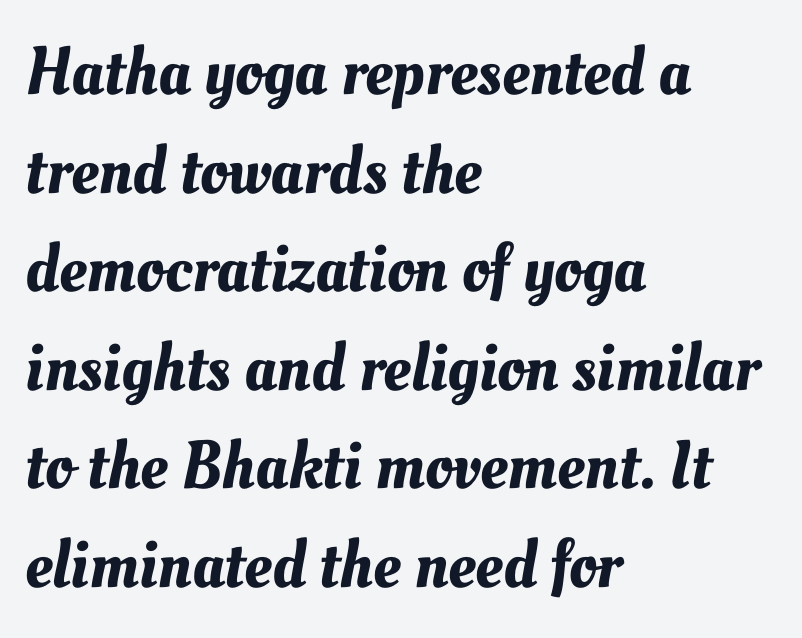
The image shows 68 px text type; set left-aligned, normal line spacing (1.45x), normal letter spacing, not underlined; medium stroke contrast and a small x-height.
